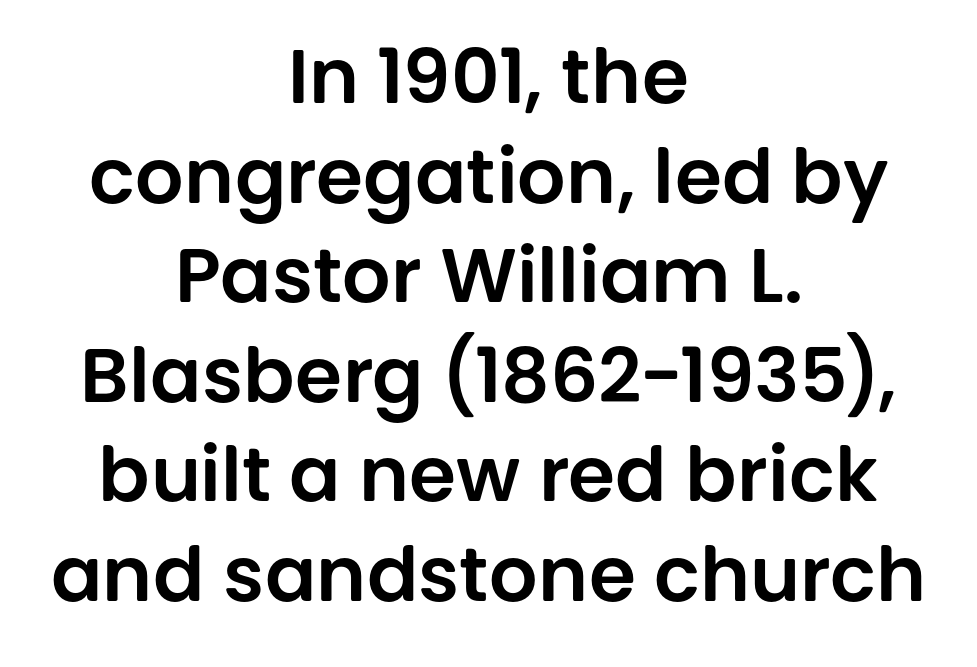
The image shows 76 px sans-serif type, upright; set centered, normal line spacing (1.31x), normal letter spacing, not underlined; low stroke contrast and a large x-height.
